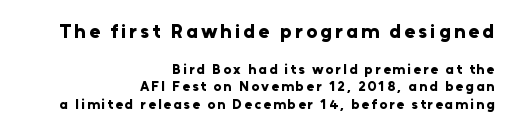
Q: Is the text bold? A: Yes.
Q: Is the text italic (slanted)? A: No, it is upright.
Q: Is the text underlined? A: No.
Q: How is the paragraph aligned? A: Right-aligned.
Q: Which block of text is set in a larger size, the first (top) or the second (bottom)? A: The first (top) one.
